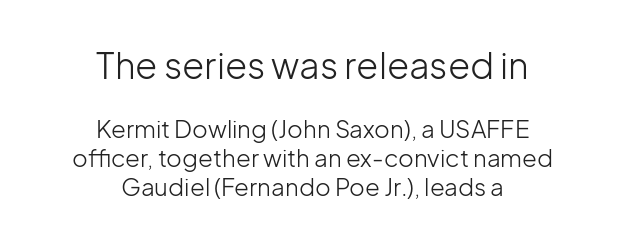
The image shows 36 px light sans-serif type, upright; set centered, line spacing 1.21x, normal letter spacing, not underlined; the first (top) block is 1.5x larger; low stroke contrast and a medium x-height.
